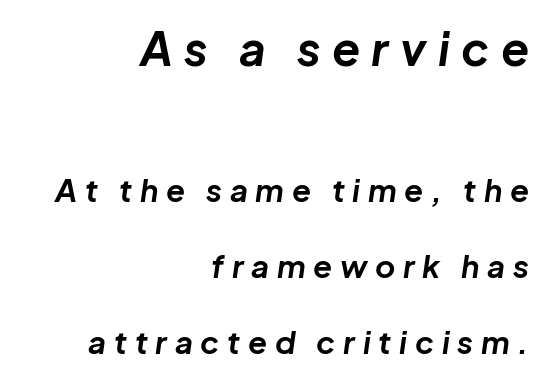
{"italic": "yes", "lean": "right", "slant_degrees": 8, "bold": "yes", "weight": "bold", "width": "normal", "stroke_contrast": "low", "x_height": "medium", "monospaced": "no", "underline": "no", "align": "right", "line_spacing": "loose", "line_spacing_ratio": 2.46, "letter_spacing": "wide", "letter_spacing_em": 0.25, "larger_block": "first", "size_ratio": 1.48, "glyph_px": 46}
